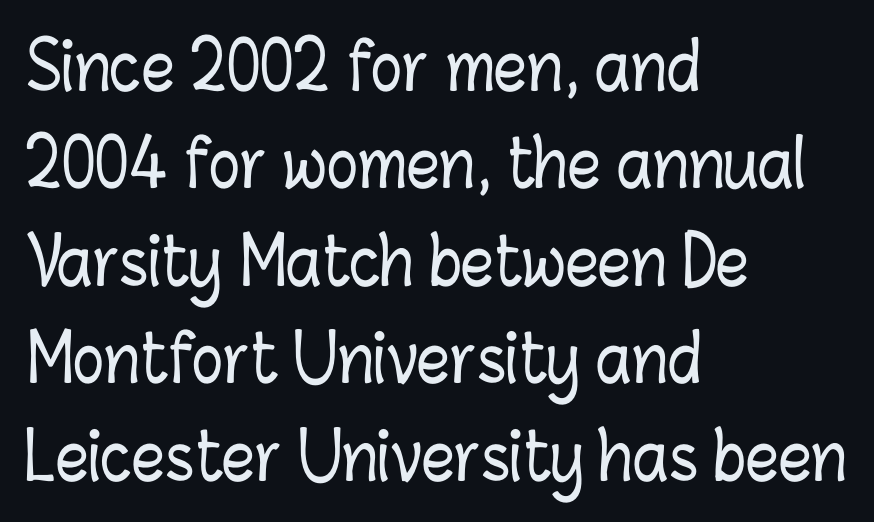
Q: Is the text italic (slanted)? A: No, it is upright.
Q: Is the text underlined? A: No.
Q: How is the paragraph aligned? A: Left-aligned.
Q: Is the spacing between letters normal or unusually wide? A: Normal.
Q: Is the spacing between lines tight, normal or loose? A: Normal.
Q: Width (condensed, normal, or wide)? A: Condensed.
Q: Stroke contrast? A: Low.
Q: x-height? A: Medium.
Q: Monospaced? A: No.
